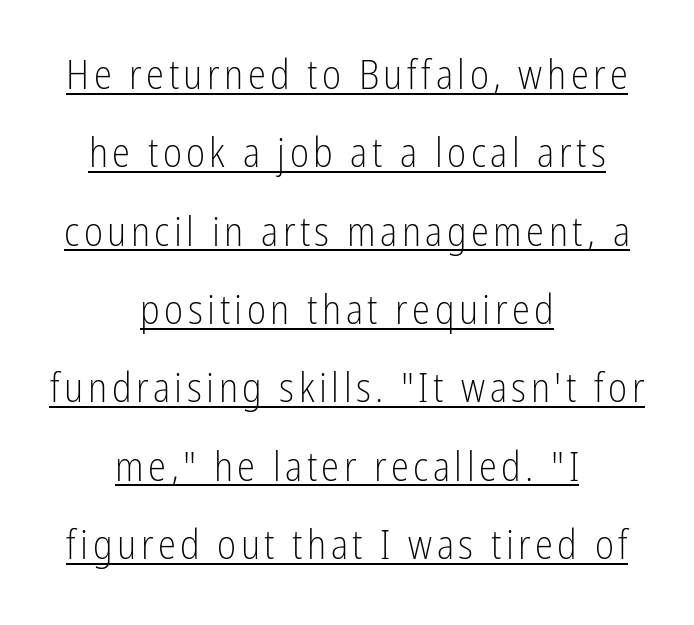
{"serif": "no", "italic": "no", "bold": "no", "weight": "light", "width": "condensed", "stroke_contrast": "low", "x_height": "medium", "monospaced": "no", "underline": "yes", "align": "center", "line_spacing": "loose", "line_spacing_ratio": 1.91, "glyph_px": 41}
